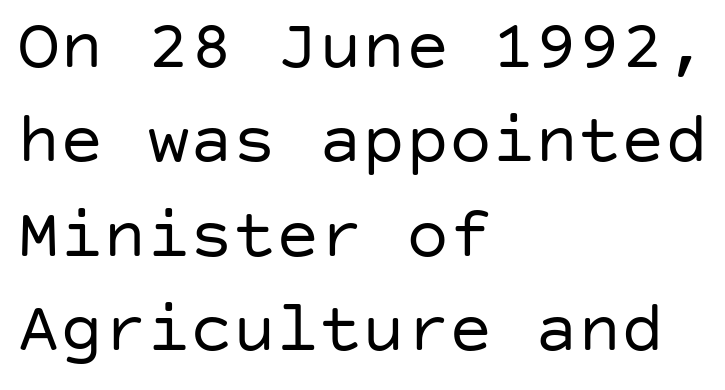
{"serif": "no", "italic": "no", "bold": "no", "weight": "regular", "width": "normal", "stroke_contrast": "low", "x_height": "large", "underline": "no", "align": "left", "line_spacing": "normal", "line_spacing_ratio": 1.31, "letter_spacing": "normal", "letter_spacing_em": 0.0, "glyph_px": 72}
